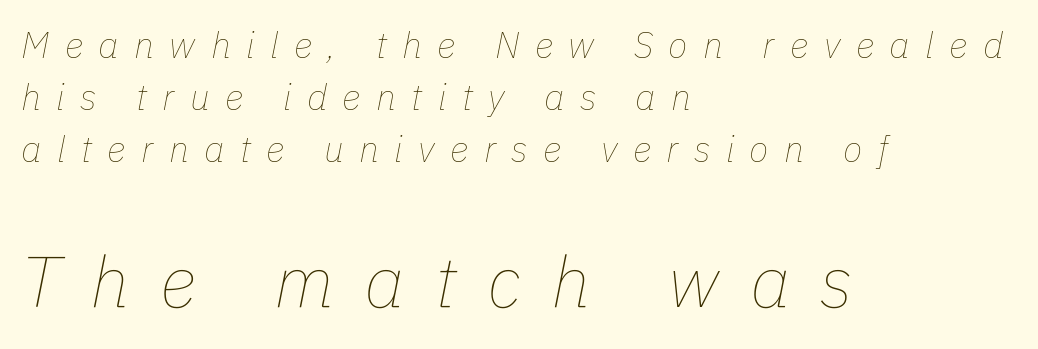
The image shows 71 px thin type, italic (leaning right); set left-aligned, normal line spacing (1.45x), unusually wide letter spacing (+0.43 em), not underlined; the second (bottom) block is 1.97x larger; low stroke contrast and a medium x-height.
